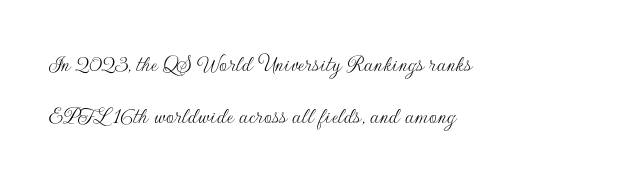
The image shows 25 px text type; set left-aligned, loose line spacing (2.09x), normal letter spacing, not underlined.
